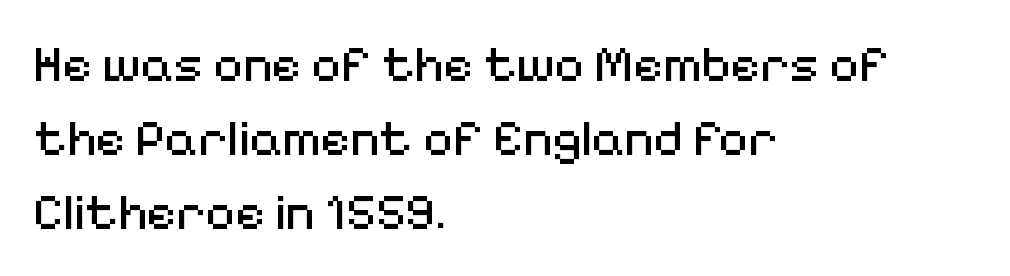
A classic flush-left, rag-right setting is used for this passage. Counters stay open thanks to moderate or lighter strokes. Bare-footed words on every line. Regarding serifs, this sample does without them. The line texture is even and compact thanks to regular tracking. Interline gaps are of average width in this sample.
